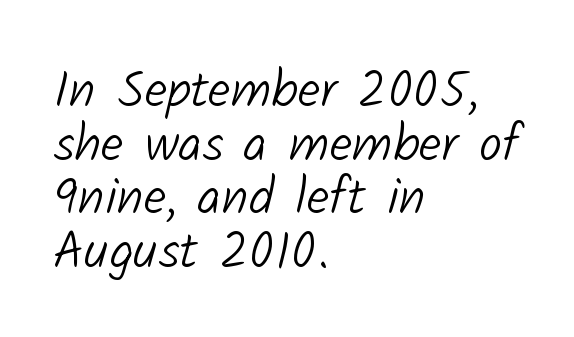
Q: Is the text bold? A: No.
Q: Is the typeface a serif or a sans-serif typeface? A: Sans-serif.
Q: Is the text underlined? A: No.
Q: How is the paragraph aligned? A: Left-aligned.
Q: Is the spacing between letters normal or unusually wide? A: Normal.
Q: Is the spacing between lines tight, normal or loose? A: Tight.
Q: Width (condensed, normal, or wide)? A: Normal.
Q: Stroke contrast? A: Low.
Q: x-height? A: Medium.
Q: Monospaced? A: No.
